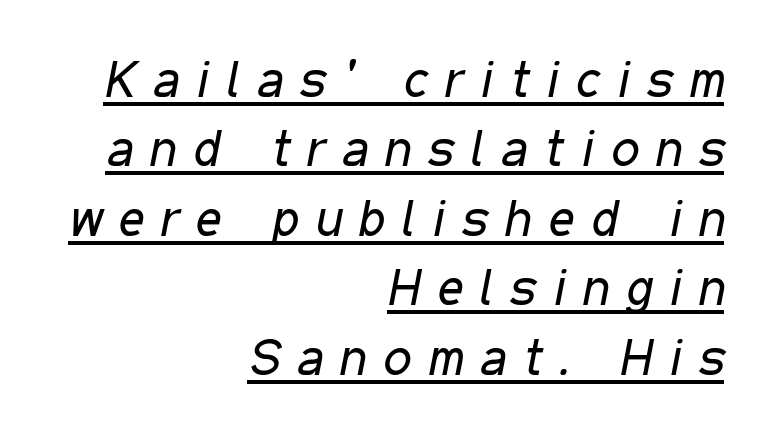
{"italic": "yes", "lean": "right", "slant_degrees": 11, "bold": "no", "weight": "regular", "width": "condensed", "stroke_contrast": "low", "x_height": "medium", "monospaced": "no", "underline": "yes", "align": "right", "line_spacing": "normal", "line_spacing_ratio": 1.39, "letter_spacing": "wide", "letter_spacing_em": 0.34, "glyph_px": 50}
